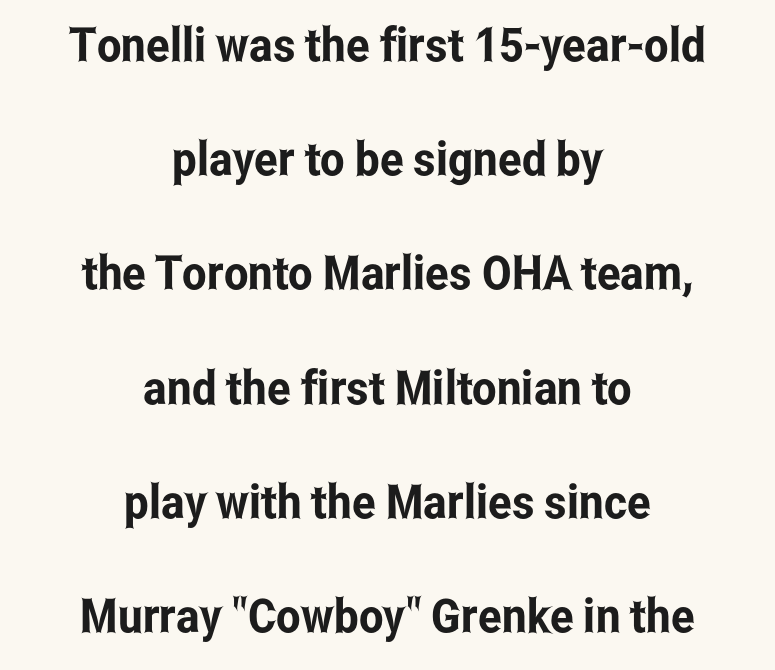
Q: Is the text italic (slanted)? A: No, it is upright.
Q: Is the typeface a serif or a sans-serif typeface? A: Sans-serif.
Q: Is the text underlined? A: No.
Q: How is the paragraph aligned? A: Centered.
Q: Is the spacing between letters normal or unusually wide? A: Normal.
Q: Is the spacing between lines tight, normal or loose? A: Loose.
Q: Width (condensed, normal, or wide)? A: Condensed.
Q: Stroke contrast? A: Low.
Q: x-height? A: Medium.
Q: Monospaced? A: No.
